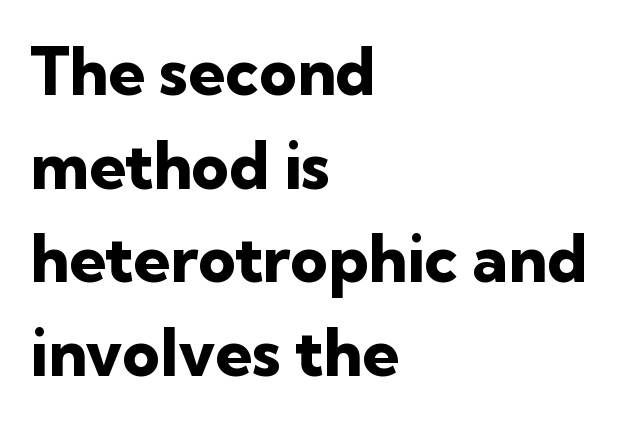
The image shows 65 px heavy sans-serif type, upright; set left-aligned, normal line spacing (1.44x), normal letter spacing, not underlined; low stroke contrast and a medium x-height.
